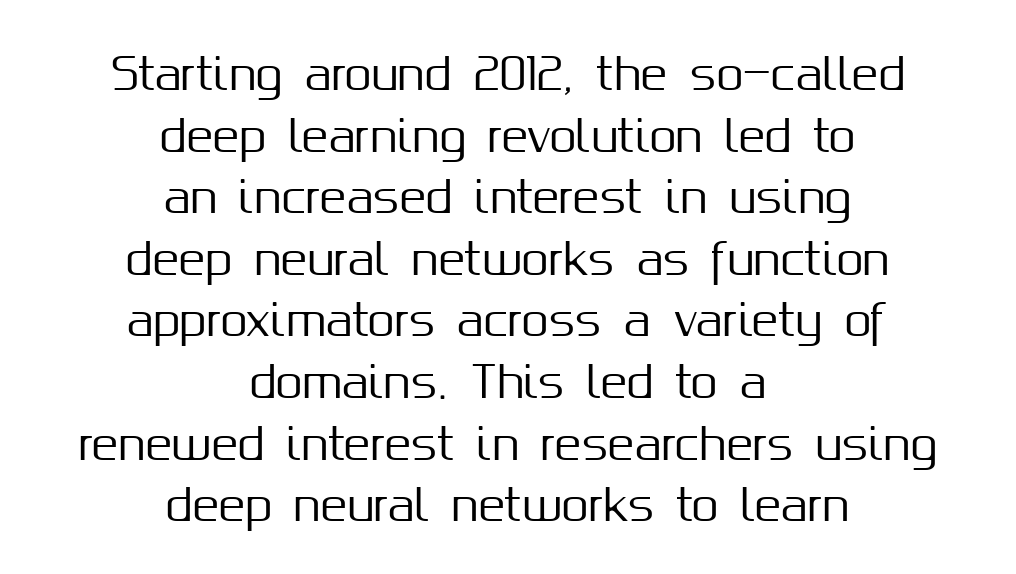
The image shows 44 px sans-serif type, upright; set centered, normal line spacing (1.4x), normal letter spacing, not underlined; medium stroke contrast and a medium x-height.
